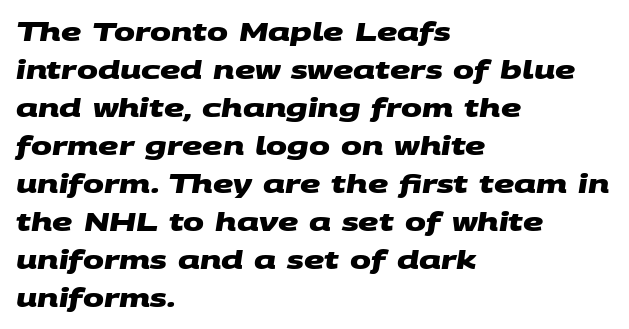
Q: Is the text bold? A: Yes.
Q: Is the text underlined? A: No.
Q: How is the paragraph aligned? A: Left-aligned.
Q: Is the spacing between letters normal or unusually wide? A: Normal.
Q: Is the spacing between lines tight, normal or loose? A: Normal.
